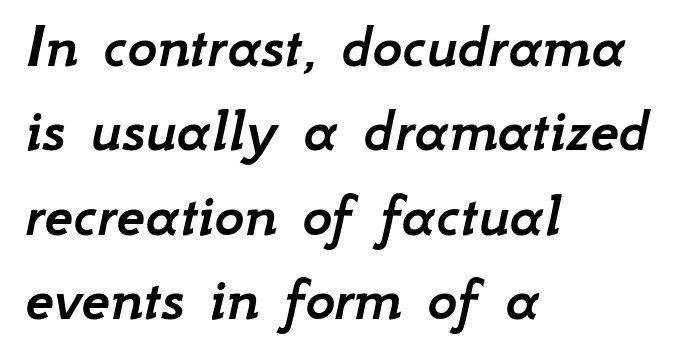
The image shows 64 px text type, italic (leaning right); set left-aligned, normal line spacing (1.32x), normal letter spacing, not underlined; low stroke contrast and a small x-height.
